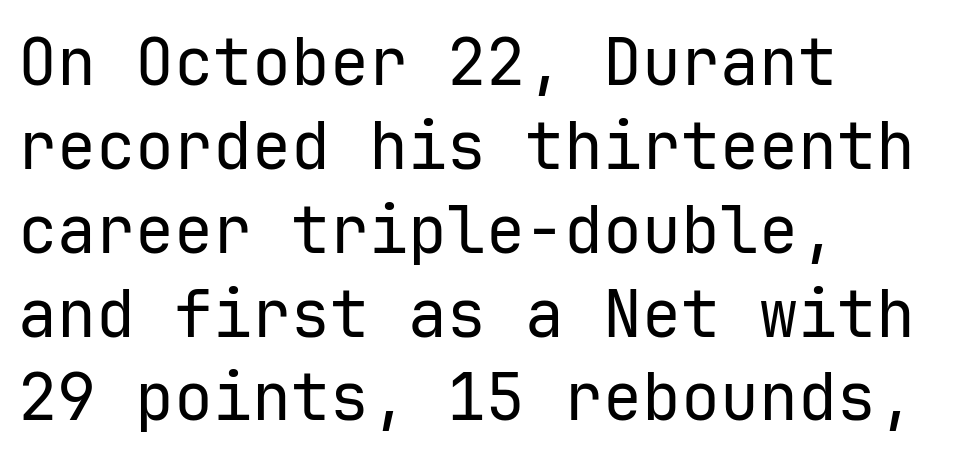
This rendering employs a face without finishing strokes, i.e., a sans-serif. Note the uniform advance width — an 'i' takes as much space as an 'm'. Reading down the block, your eye returns to a fixed left position each line. Regular leading. Students, note that the glyphs here touch the page at normal intervals. If you drew a line through each stem, it would be perfectly vertical.
